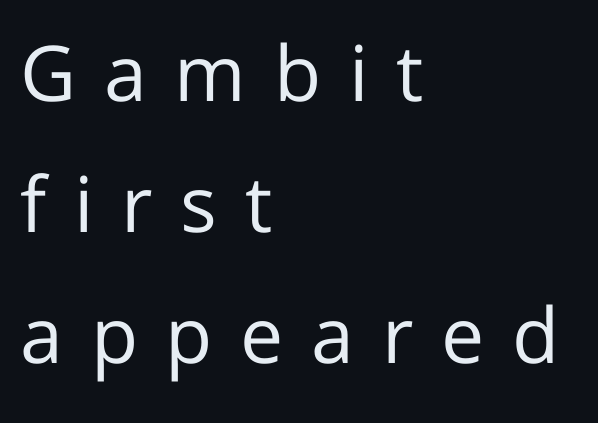
The image shows 77 px regular-weight sans-serif type, upright; set left-aligned, normal line spacing (1.7x), unusually wide letter spacing (+0.36 em), not underlined; low stroke contrast and a medium x-height.
